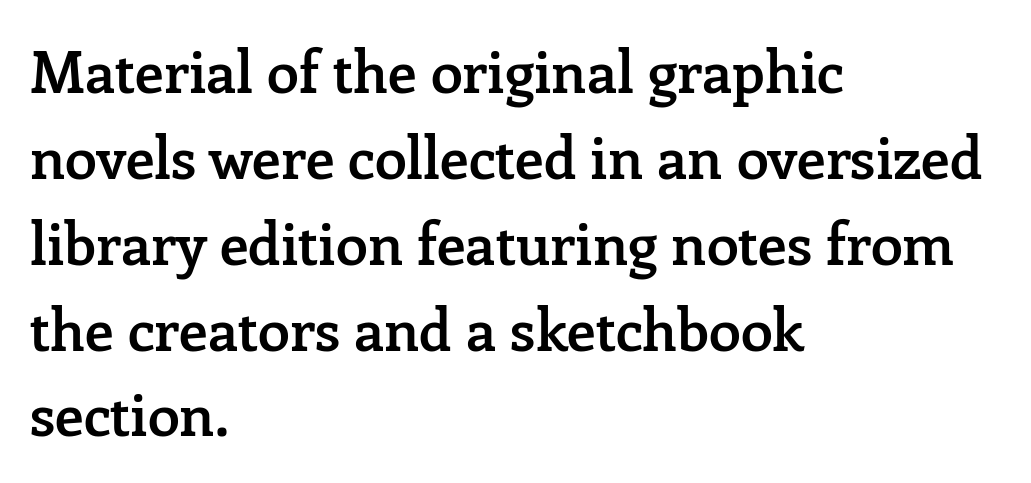
Quick note: not italic, upright. Letterform terminals end in serifs throughout the passage. The baseline area is clear. Regular leading. Which margin do the lines hug? The left one — the right edge is uneven. These lines keep a tight, regular rhythm from letter to letter.
